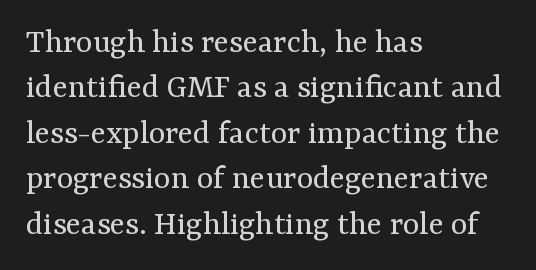
Inter-character spacing is left at the font's built-in metrics. Descender tails drop into unmarked territory. Tall strokes in this sample are plumb rather than angled. This sample keeps an unexceptional amount of space between lines. The letters carry serifs — small finishing strokes at the ends of their stems. Looks like regular typesetting: each glyph gets only the width it needs.
